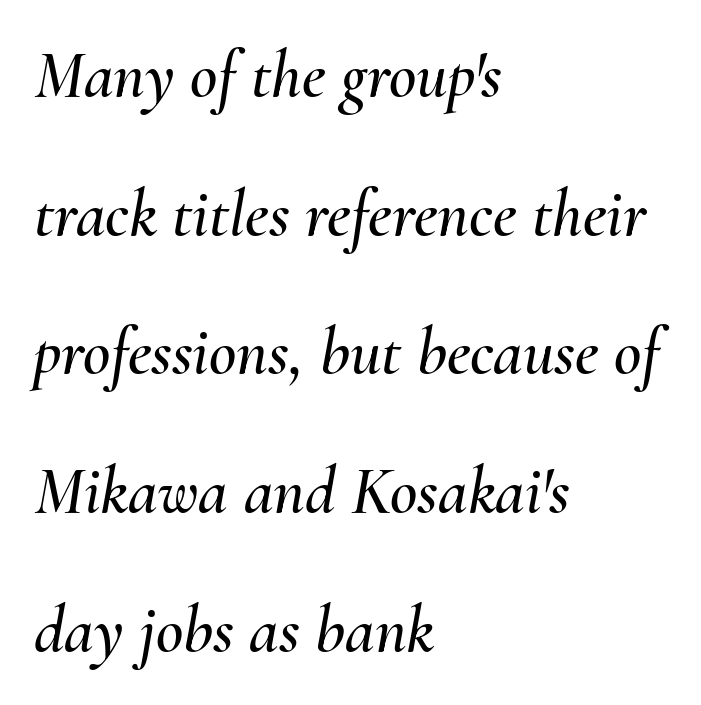
The image shows 67 px text type, italic (leaning right); set left-aligned, loose line spacing (2.07x), normal letter spacing, not underlined; medium stroke contrast and a small x-height.
